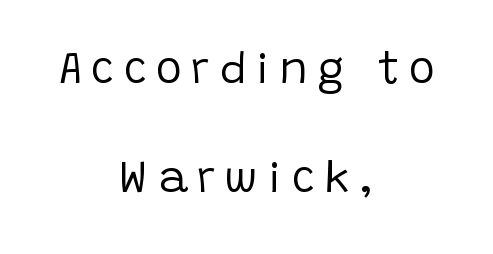
Glyph-to-glyph distance is far greater than everyday printed text. The letterforms sit at book weight or below. In terms of posture, this sample is upright. These lines are rendered in a variable-pitch font. Grotesque or geometric, the face here clearly has no serifs. Rows of type keep a wide berth in the vertical direction.
